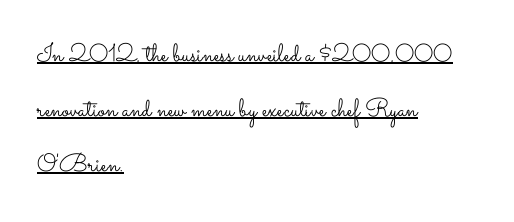
Q: Is the text bold? A: No.
Q: Is the text italic (slanted)? A: Yes.
Q: Is the text underlined? A: Yes.
Q: How is the paragraph aligned? A: Left-aligned.
Q: Is the spacing between letters normal or unusually wide? A: Normal.
Q: Is the spacing between lines tight, normal or loose? A: Loose.
